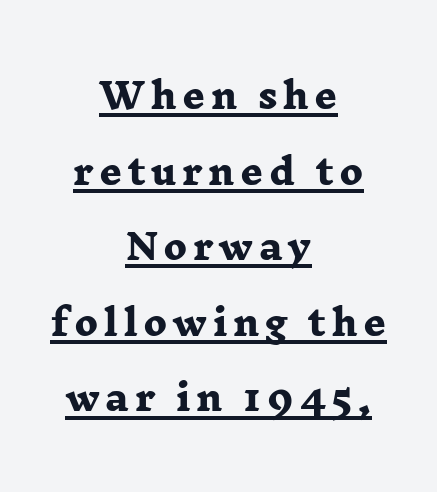
The image shows 35 px heavy, wide serif type; set centered, loose line spacing (2.16x), underlined; low stroke contrast and a medium x-height.
